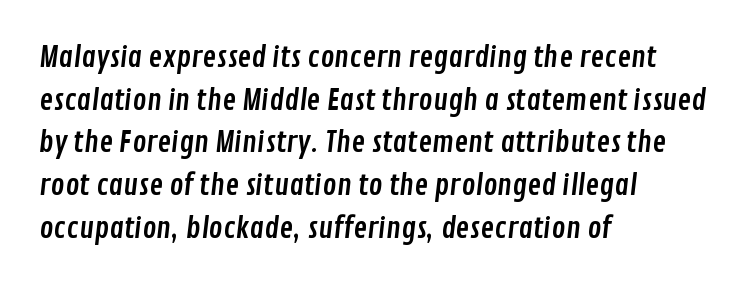
{"serif": "no", "width": "condensed", "stroke_contrast": "low", "x_height": "medium", "monospaced": "no", "underline": "no", "align": "left", "line_spacing": "normal", "line_spacing_ratio": 1.47, "letter_spacing": "normal", "letter_spacing_em": 0.0, "glyph_px": 29}
